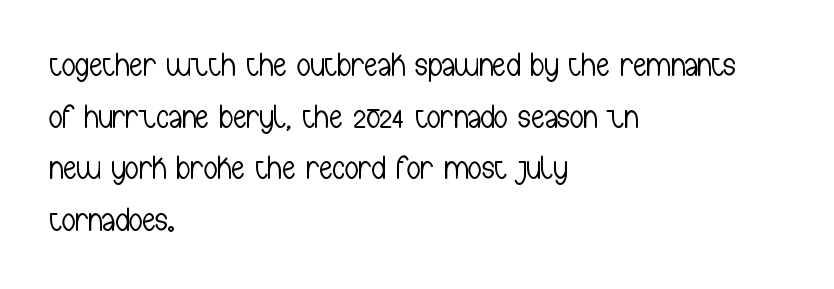
Rendered with straight, roman letterforms. Has an underline been added? It has not. Stroke terminals: plain, sans-serif. In CSS terms this would be text-align: left. Short note: letters normally spaced. Stems and bowls with no extra thickness — not bold.
